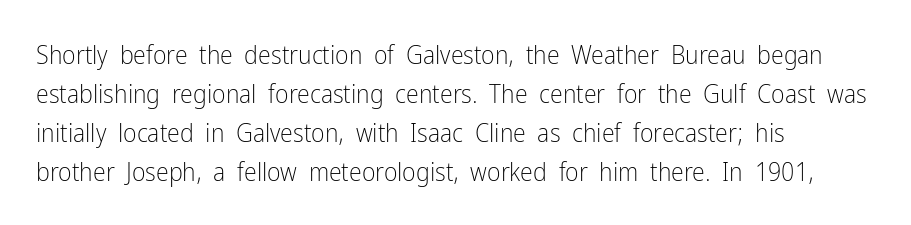
{"italic": "no", "bold": "no", "underline": "no", "align": "left", "line_spacing": "normal", "line_spacing_ratio": 1.5, "letter_spacing": "normal", "letter_spacing_em": 0.0, "glyph_px": 26}
